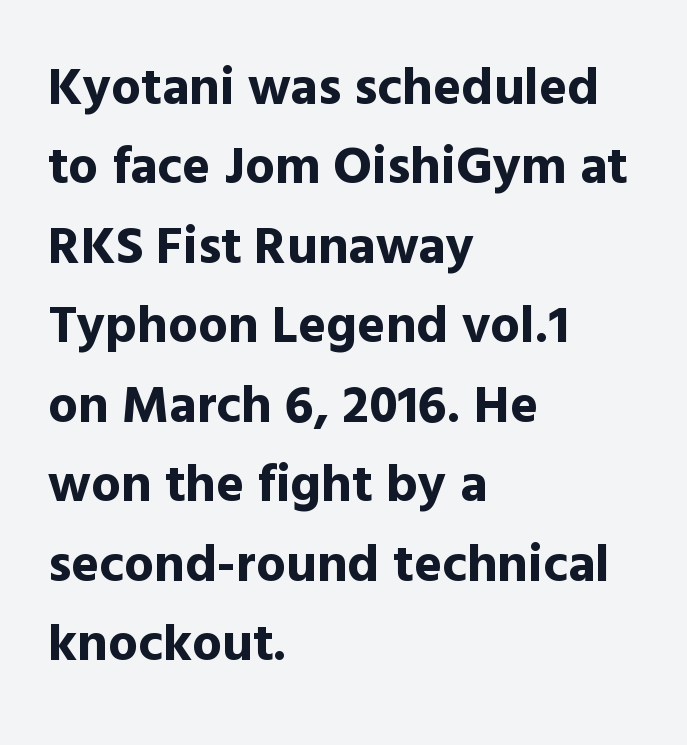
{"serif": "no", "italic": "no", "bold": "yes", "weight": "bold", "width": "normal", "x_height": "medium", "monospaced": "no", "underline": "no", "align": "left", "line_spacing": "normal", "line_spacing_ratio": 1.5, "letter_spacing": "normal", "letter_spacing_em": 0.0, "glyph_px": 53}
